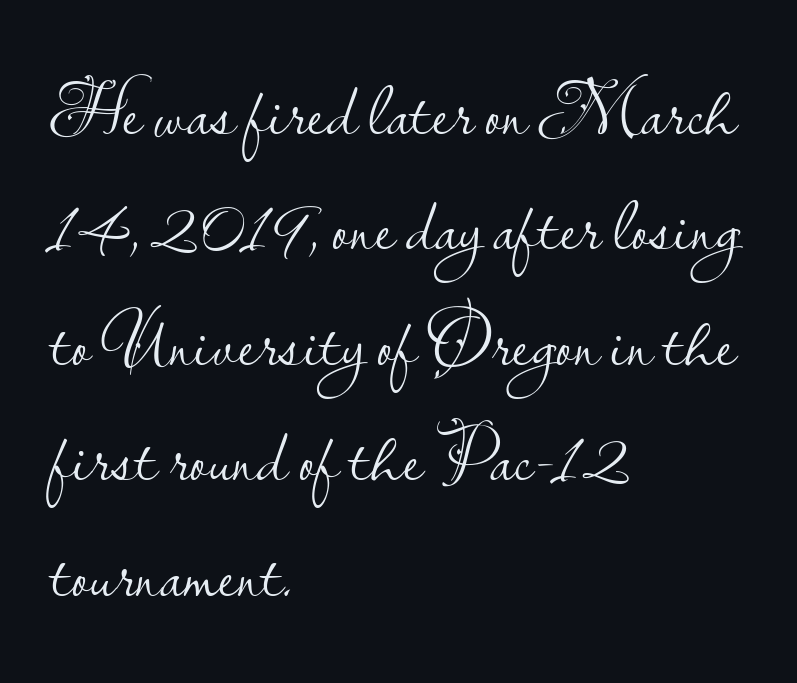
The image shows 75 px light sans-serif type; set left-aligned, normal line spacing (1.54x), normal letter spacing, not underlined; low stroke contrast and a small x-height.
